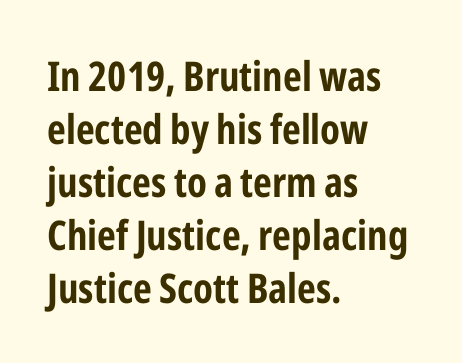
The designer left line spacing at the default. Nope, no serifs anywhere on these letters. You could not count columns in this text — the font is proportionally spaced. The glyphs are unaccompanied by any horizontal stroke below them. These lines were composed using upright roman letters. The sample has been set heavy, in full bold.
